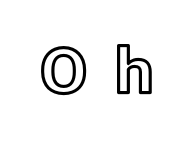
Q: Is the text italic (slanted)? A: No, it is upright.
Q: Is the text underlined? A: No.
Q: Is the spacing between letters normal or unusually wide? A: Unusually wide.
Q: Width (condensed, normal, or wide)? A: Normal.
Q: x-height? A: Medium.
Q: Monospaced? A: No.
